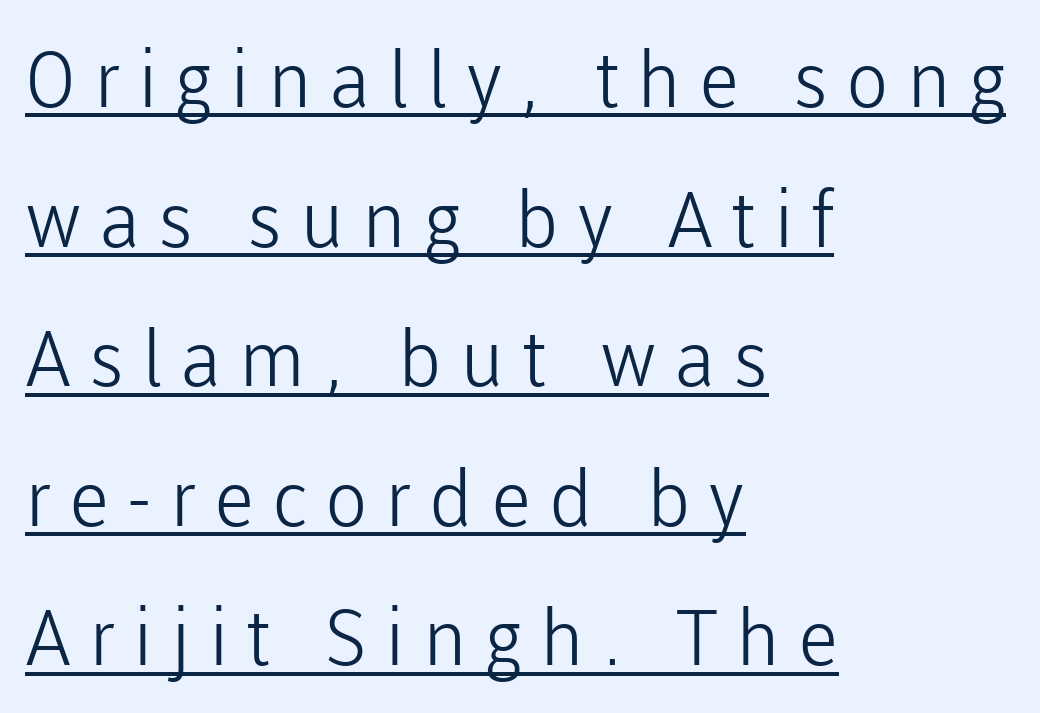
The image shows 78 px light sans-serif type, upright; set left-aligned, line spacing 1.79x, unusually wide letter spacing (+0.23 em), underlined; low stroke contrast and a medium x-height.
